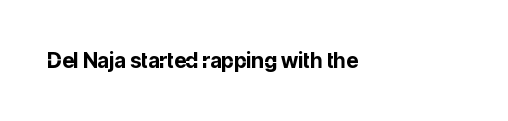
{"italic": "no", "bold": "yes", "underline": "no", "letter_spacing": "normal", "letter_spacing_em": 0.0, "glyph_px": 21}
